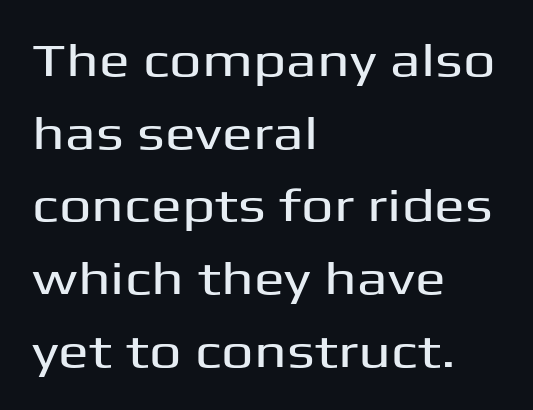
{"serif": "no", "italic": "no", "width": "wide", "stroke_contrast": "medium", "x_height": "medium", "monospaced": "no", "underline": "no", "align": "left", "line_spacing": "normal", "line_spacing_ratio": 1.58, "letter_spacing": "normal", "letter_spacing_em": 0.0, "glyph_px": 46}
